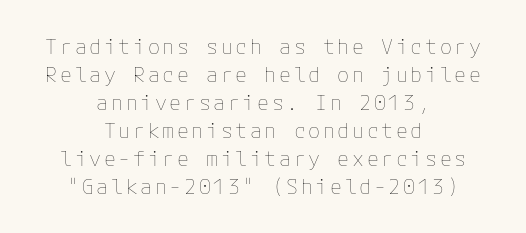
Does the leading feel generous? No, just average. The font sits on the lighter half of the weight spectrum, regular included. Plain, unruled lines of type. A roman cut, with each character standing at attention. A centered setting, common on invitations and titles, is used for this passage.
